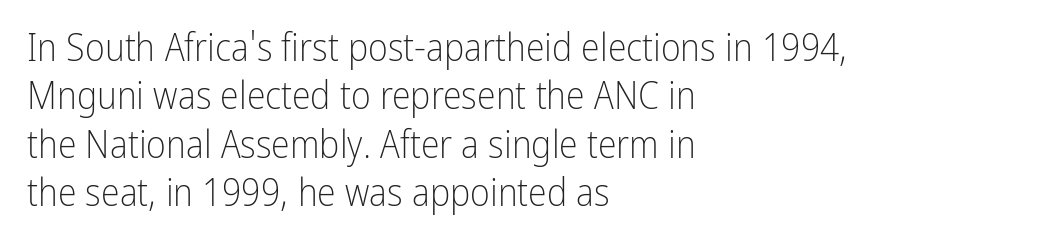
The image shows 38 px light, condensed sans-serif type, upright; set left-aligned, normal line spacing (1.27x), normal letter spacing, not underlined; low stroke contrast and a medium x-height.
